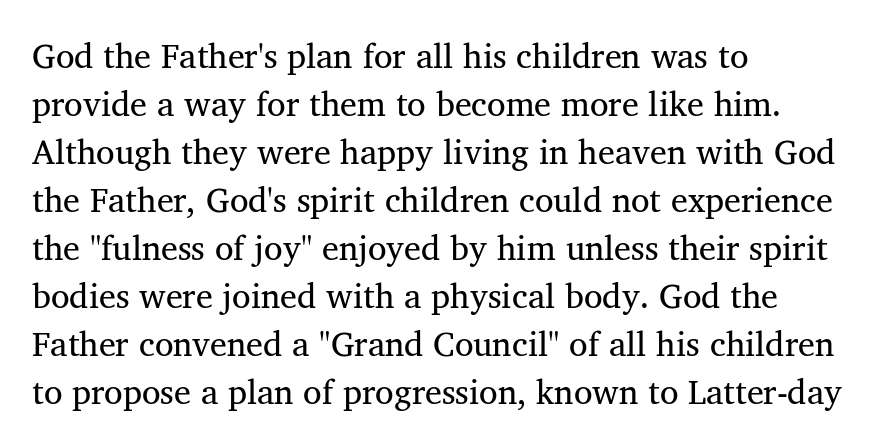
This is roman type, the default non-slanted kind. The gaps between neighbouring characters are ordinary and unremarkable. Yep, those are serifs on the letters. Vertical spacing — default. The typesetting does not lean heavy: it is not bold. Alignment: flush left.
